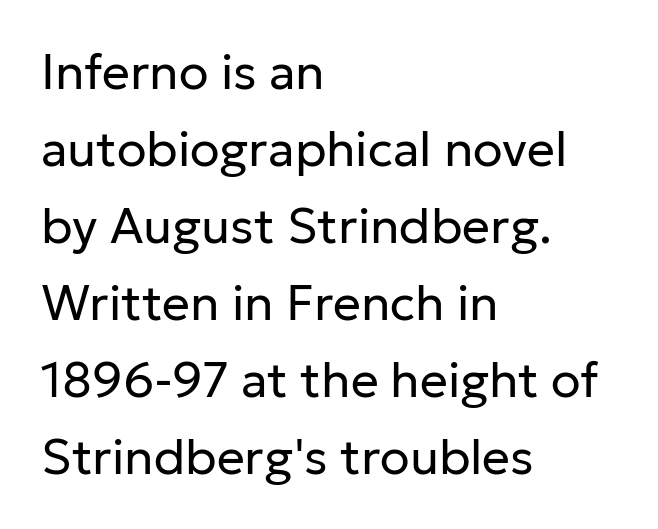
Short and long lines alike share a common starting point at left. A typesetter would mark this as roman, not italic. Weight: regular or lighter. The lines sit at an ordinary, default distance from one another. These lines are rendered in a variable-pitch font. In terms of letterform style, serifs are entirely absent.
